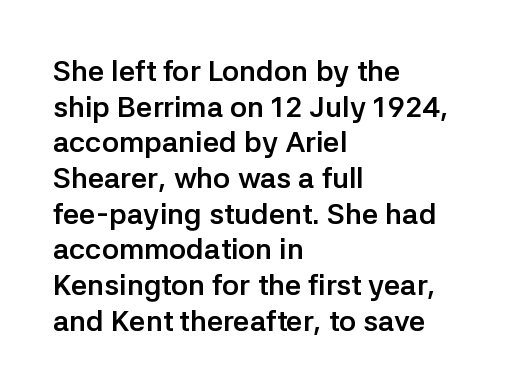
Q: Is the text bold? A: Yes.
Q: Is the text italic (slanted)? A: No, it is upright.
Q: Is the typeface a serif or a sans-serif typeface? A: Sans-serif.
Q: Is the text underlined? A: No.
Q: How is the paragraph aligned? A: Left-aligned.
Q: Is the spacing between letters normal or unusually wide? A: Normal.
Q: Width (condensed, normal, or wide)? A: Normal.
Q: Stroke contrast? A: Low.
Q: x-height? A: Medium.
Q: Monospaced? A: No.
